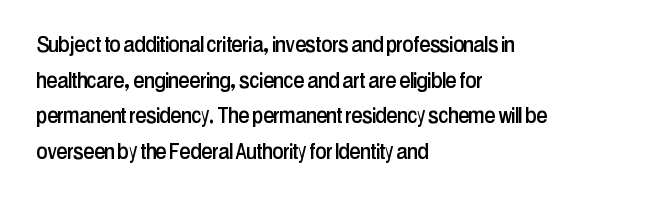
Q: Is the text italic (slanted)? A: No, it is upright.
Q: Is the text underlined? A: No.
Q: How is the paragraph aligned? A: Left-aligned.
Q: Is the spacing between letters normal or unusually wide? A: Normal.
Q: Is the spacing between lines tight, normal or loose? A: Normal.
